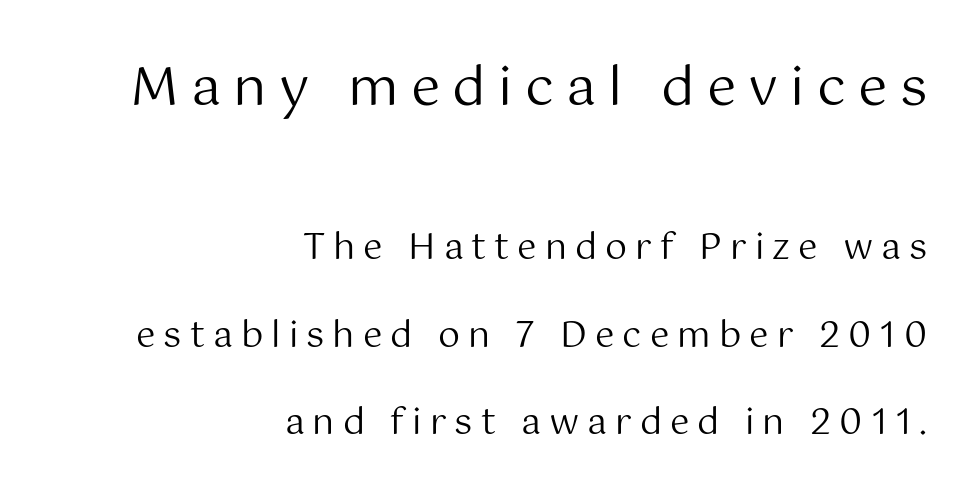
{"serif": "no", "italic": "no", "bold": "no", "weight": "regular", "width": "normal", "stroke_contrast": "medium", "x_height": "medium", "monospaced": "no", "underline": "no", "align": "right", "line_spacing": "loose", "line_spacing_ratio": 2.49, "letter_spacing": "wide", "letter_spacing_em": 0.23, "larger_block": "first", "size_ratio": 1.51, "glyph_px": 53}
